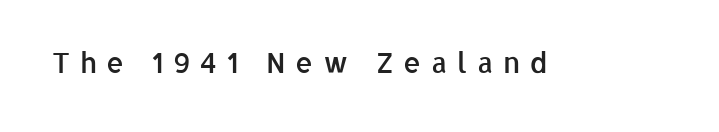
{"serif": "no", "italic": "no", "bold": "semi", "weight": "semibold", "width": "normal", "stroke_contrast": "low", "x_height": "medium", "monospaced": "no", "underline": "no", "letter_spacing": "wide", "letter_spacing_em": 0.35, "glyph_px": 28}
